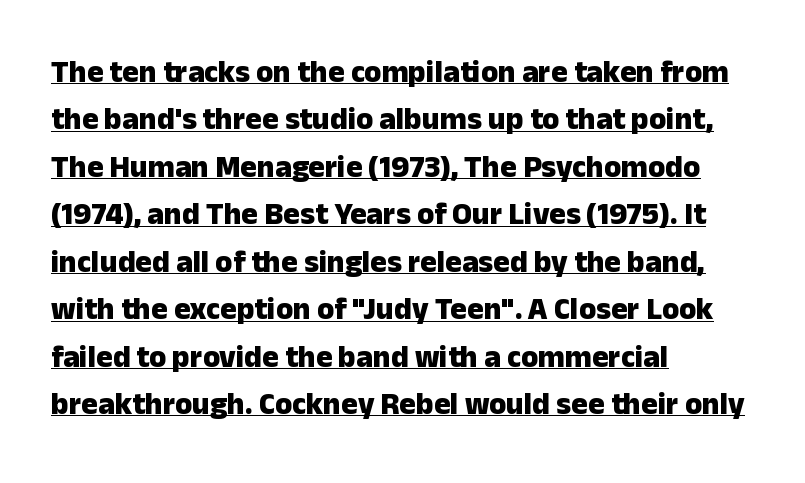
The rendering uses the underline text-decoration. Standard letterfit; no display-style spreading of the glyphs. These lines are rendered in a variable-pitch font. Weight: bold. The typesetter chose a ragged-right arrangement here.
